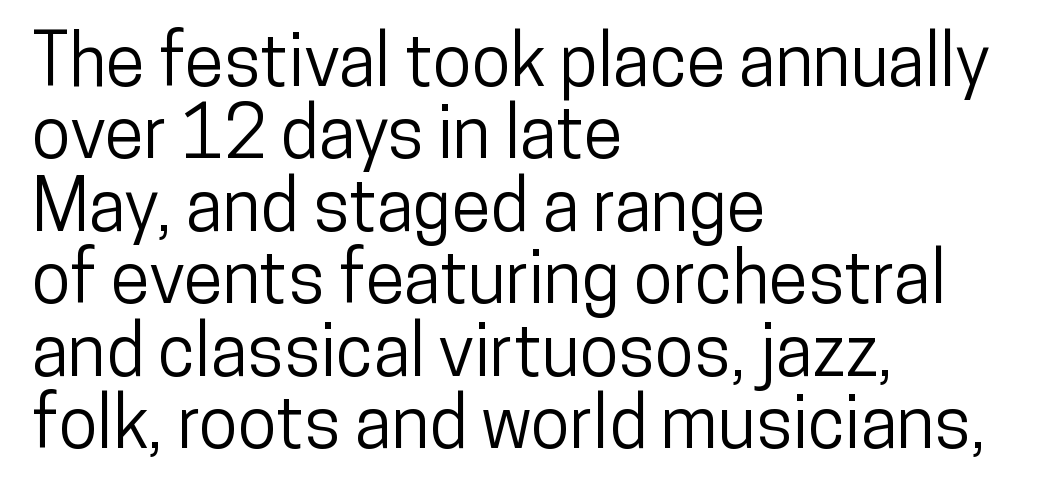
{"serif": "no", "italic": "no", "width": "condensed", "stroke_contrast": "low", "x_height": "medium", "monospaced": "no", "underline": "no", "align": "left", "line_spacing": "tight", "line_spacing_ratio": 1.02, "letter_spacing": "normal", "letter_spacing_em": 0.0, "glyph_px": 71}
